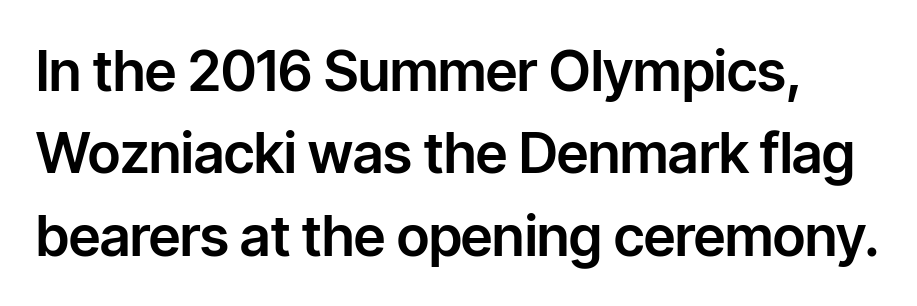
The image shows 56 px sans-serif type, upright; set normal line spacing (1.47x), normal letter spacing, not underlined; low stroke contrast and a medium x-height.
